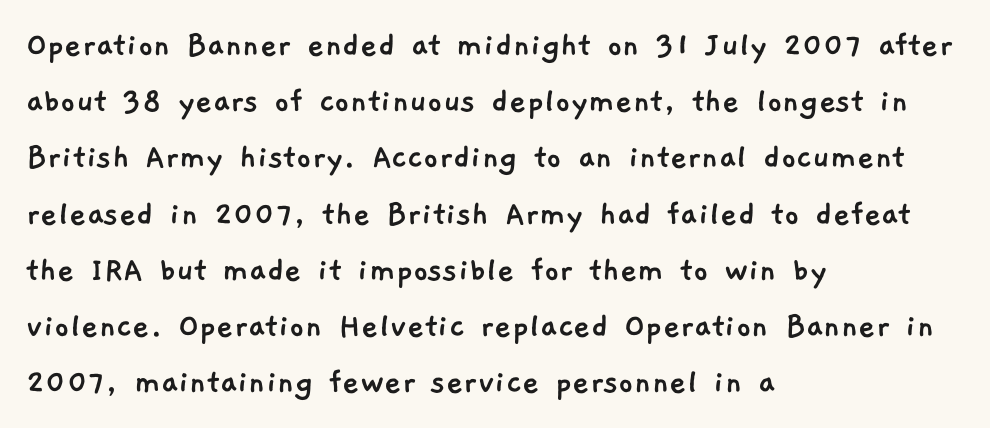
Q: Is the typeface a serif or a sans-serif typeface? A: Sans-serif.
Q: Is the text underlined? A: No.
Q: How is the paragraph aligned? A: Left-aligned.
Q: Is the spacing between letters normal or unusually wide? A: Normal.
Q: Is the spacing between lines tight, normal or loose? A: Normal.
Q: Width (condensed, normal, or wide)? A: Normal.
Q: Stroke contrast? A: Low.
Q: x-height? A: Medium.
Q: Monospaced? A: No.
